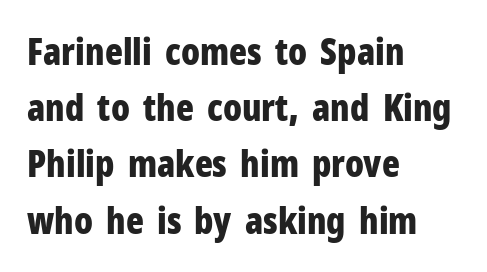
The image shows 37 px bold, condensed sans-serif type, upright; set left-aligned, normal line spacing (1.52x), normal letter spacing, not underlined; low stroke contrast and a medium x-height.
